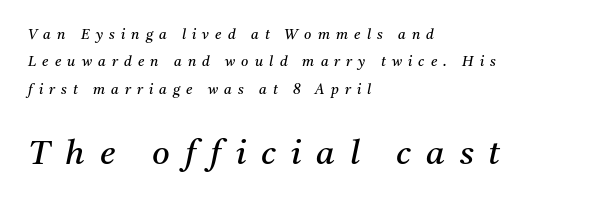
The image shows 34 px regular-weight serif type, italic (leaning right); set left-aligned, loose line spacing (1.96x), unusually wide letter spacing (+0.44 em), not underlined; the second (bottom) block is 2.43x larger; medium stroke contrast and a medium x-height.
